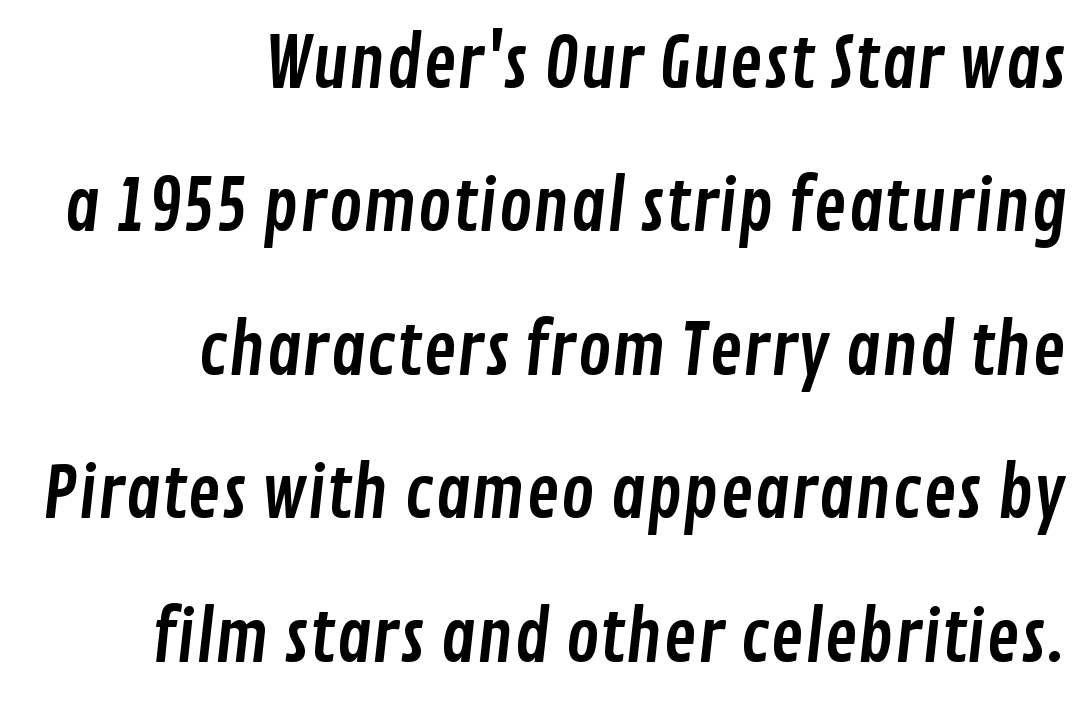
Q: Is the typeface a serif or a sans-serif typeface? A: Sans-serif.
Q: Is the text underlined? A: No.
Q: How is the paragraph aligned? A: Right-aligned.
Q: Is the spacing between letters normal or unusually wide? A: Normal.
Q: Is the spacing between lines tight, normal or loose? A: Loose.
Q: Width (condensed, normal, or wide)? A: Condensed.
Q: Stroke contrast? A: Low.
Q: x-height? A: Medium.
Q: Monospaced? A: No.
